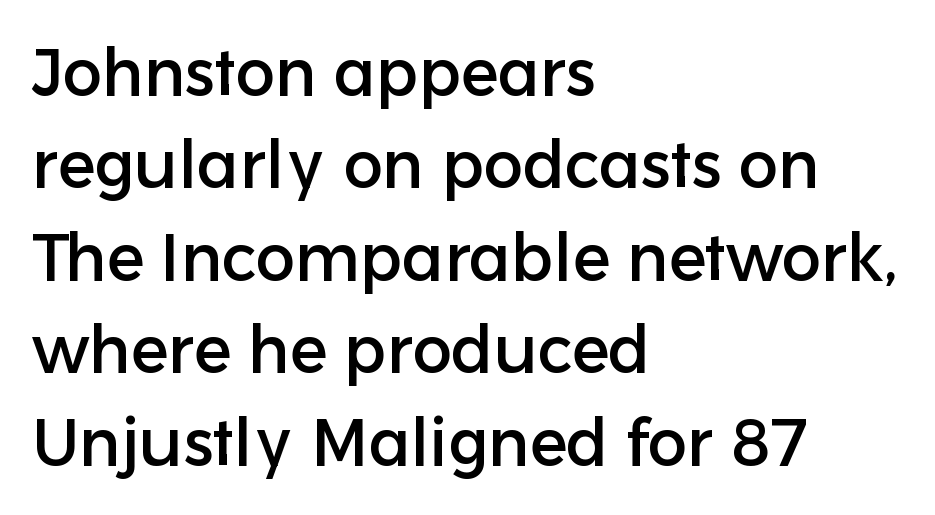
Standard letterfit; no display-style spreading of the glyphs. Descenders hang freely into open space. Leading: standard. The paragraph has a hard left edge and a soft right edge.
